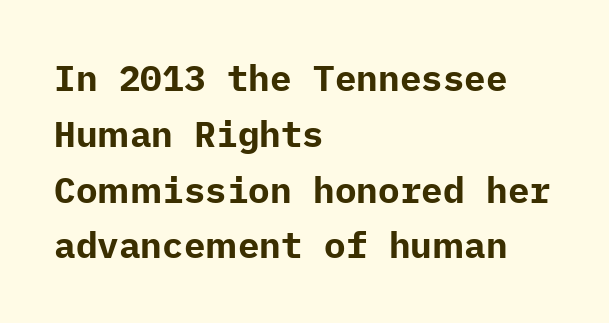
Compared with an ordinary text face, these strokes are far heavier — a full bold. Examine the stroke ends and you'll find no serifs. How are the letters spaced? Ordinarily, with no added tracking. Vertical strokes here are truly vertical. Check under the words: just untouched page. Left-aligned paragraph, ragged on the right.
